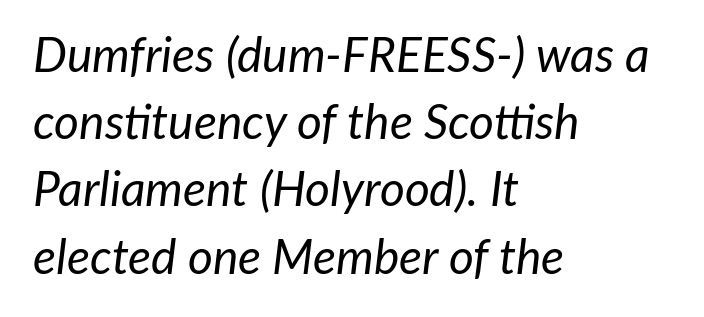
The image shows 48 px regular-weight type, italic (leaning right); set left-aligned, normal line spacing (1.4x), normal letter spacing, not underlined; low stroke contrast and a medium x-height.
